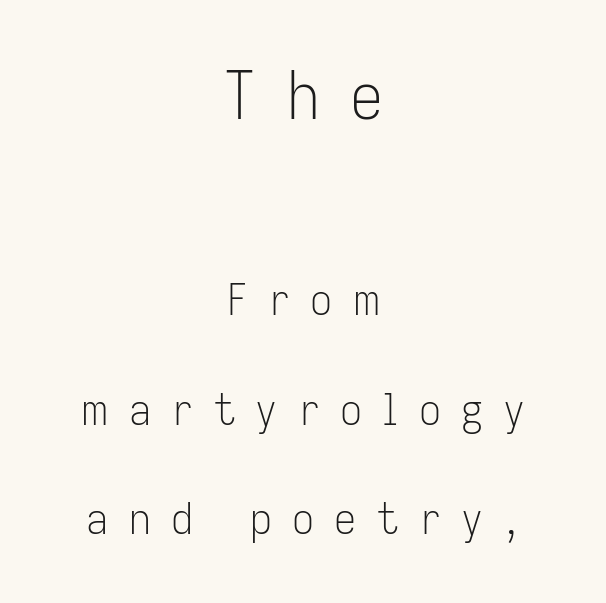
The face used here is a sans, in the tradition of grotesques and geometrics. Just letters on the line, the space beneath them empty. Bigger letters appear in the top chunk; the bottom chunk is reduced. Reading down the column, the eye jumps a long way to each next line. The passage is arranged like a title page — every line centered. A typesetter would call this proportional, since set widths differ per character.
